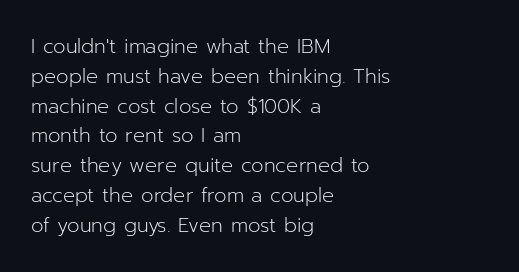
The image shows 20 px text type, upright; set left-aligned, normal line spacing (1.49x), normal letter spacing, not underlined.
